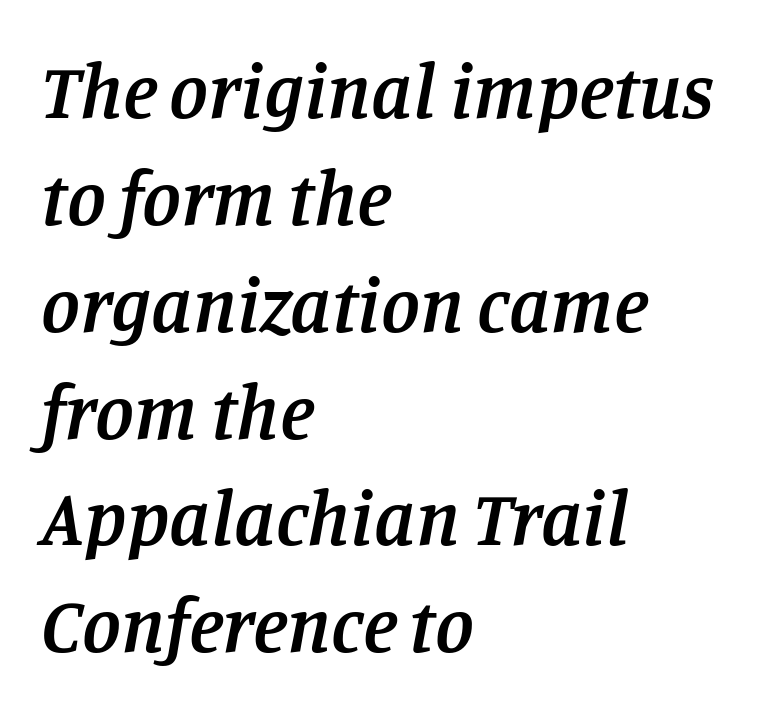
{"serif": "yes", "italic": "yes", "lean": "right", "slant_degrees": 11, "bold": "semi", "weight": "semibold", "width": "normal", "stroke_contrast": "low", "x_height": "large", "monospaced": "no", "underline": "no", "align": "left", "line_spacing": "normal", "line_spacing_ratio": 1.37, "letter_spacing": "normal", "letter_spacing_em": 0.0, "glyph_px": 78}
